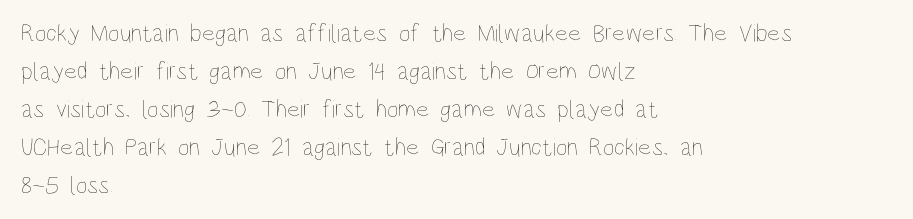
The image shows 25 px text type, upright; set left-aligned, normal line spacing (1.52x), normal letter spacing, not underlined.
